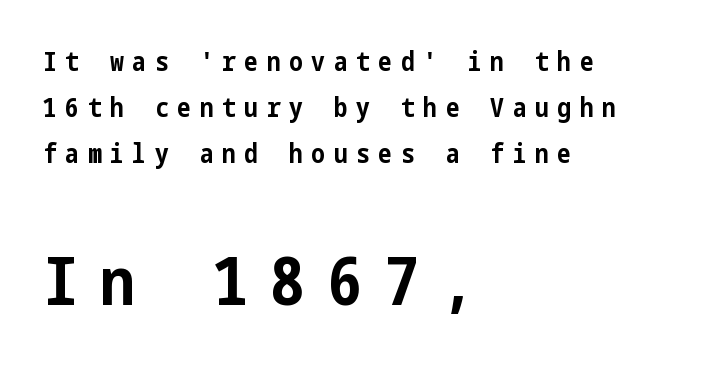
If you drew a ruler down the left edge, every line would touch it. You can tell it's not italic because the verticals are truly vertical. The glyphs in this specimen are sans serif. Strong, thick strokes mark this as bold type. Compared with typical body copy, the letter spacing here is much looser. Visually, the bottom section dominates because its glyphs are scaled up.
